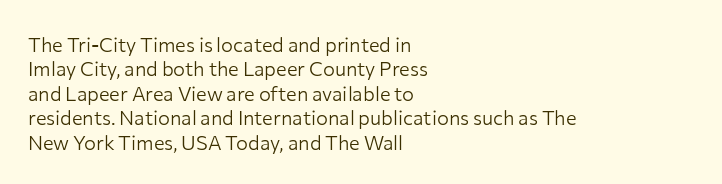
Q: Is the text bold? A: No.
Q: Is the text italic (slanted)? A: No, it is upright.
Q: Is the text underlined? A: No.
Q: How is the paragraph aligned? A: Left-aligned.
Q: Is the spacing between letters normal or unusually wide? A: Normal.
